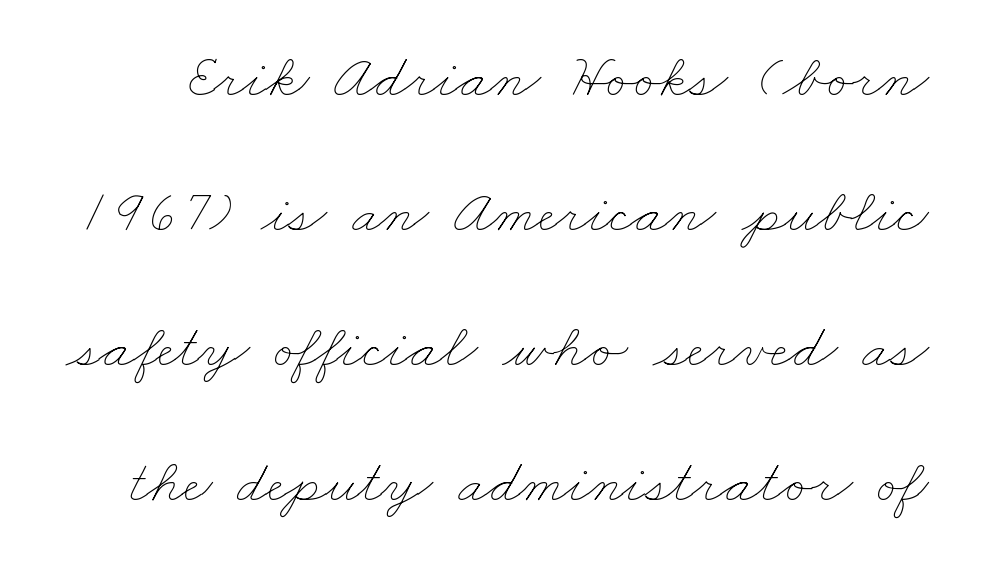
The image shows 62 px thin, wide type; set loose line spacing (2.18x), normal letter spacing, not underlined; low stroke contrast and a small x-height.
